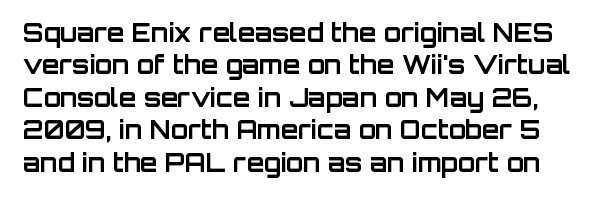
Q: Is the text bold? A: Yes.
Q: Is the text italic (slanted)? A: No, it is upright.
Q: Is the text underlined? A: No.
Q: Is the spacing between letters normal or unusually wide? A: Normal.
Q: Is the spacing between lines tight, normal or loose? A: Normal.
